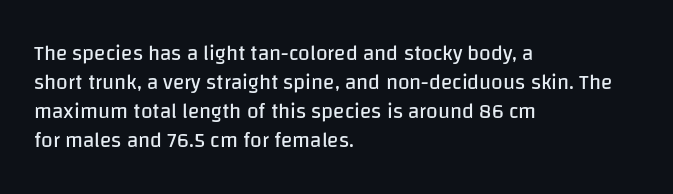
{"italic": "no", "bold": "no", "underline": "no", "align": "left", "line_spacing": "normal", "line_spacing_ratio": 1.38, "letter_spacing": "normal", "letter_spacing_em": 0.0, "glyph_px": 21}
